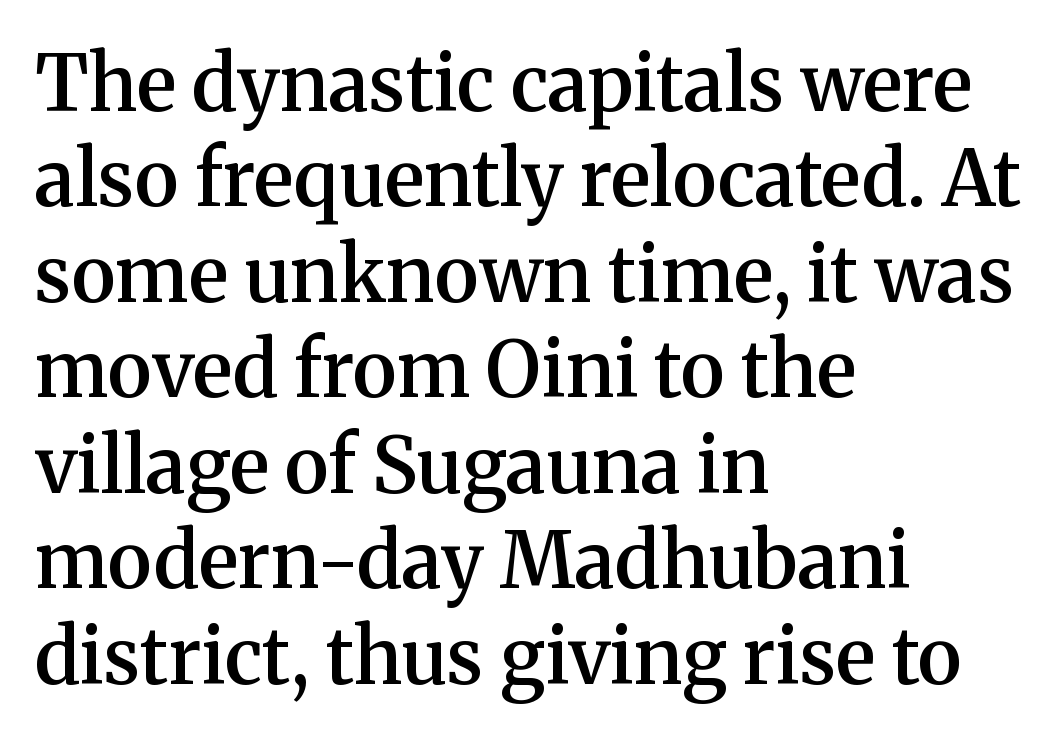
{"serif": "yes", "italic": "no", "bold": "semi", "weight": "semibold", "width": "normal", "stroke_contrast": "medium", "x_height": "medium", "monospaced": "no", "underline": "no", "align": "left", "line_spacing_ratio": 1.24, "letter_spacing": "normal", "letter_spacing_em": 0.0, "glyph_px": 77}
